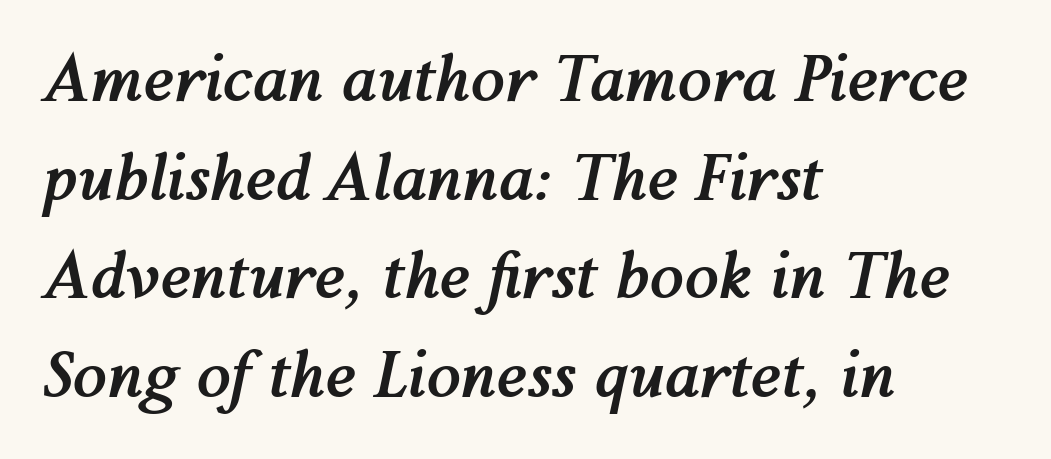
The image shows 62 px semibold type, italic (leaning right); set left-aligned, normal line spacing (1.59x), normal letter spacing, not underlined; medium stroke contrast and a medium x-height.
